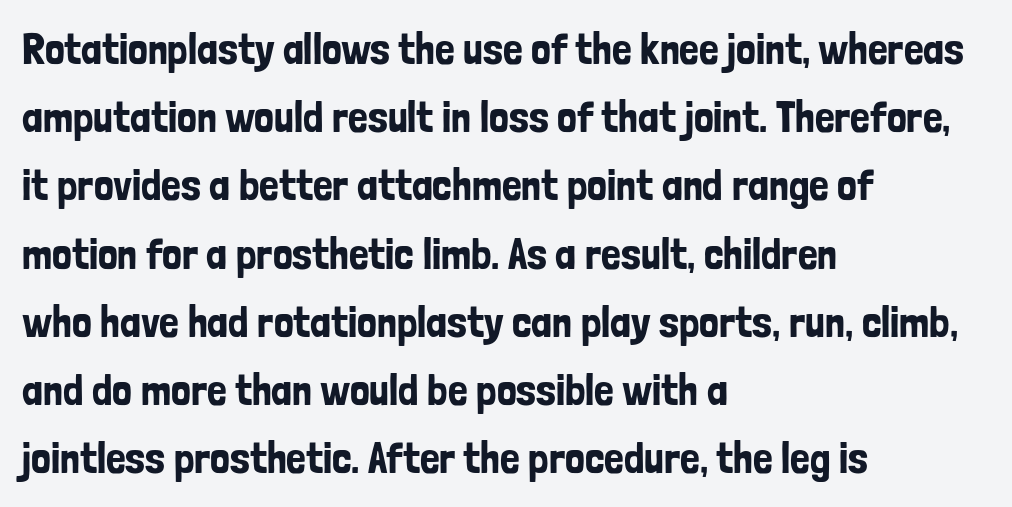
Q: Is the text italic (slanted)? A: No, it is upright.
Q: Is the typeface a serif or a sans-serif typeface? A: Sans-serif.
Q: Is the text underlined? A: No.
Q: How is the paragraph aligned? A: Left-aligned.
Q: Is the spacing between letters normal or unusually wide? A: Normal.
Q: Is the spacing between lines tight, normal or loose? A: Normal.
Q: Width (condensed, normal, or wide)? A: Condensed.
Q: Stroke contrast? A: Low.
Q: x-height? A: Medium.
Q: Monospaced? A: No.
